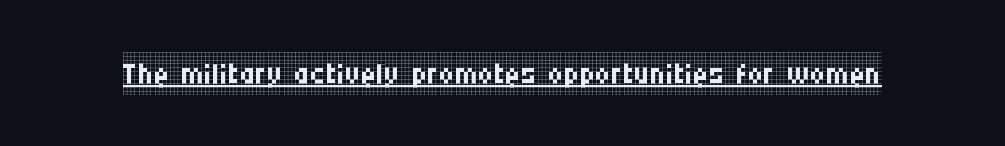
Ink coverage per letter is moderate at most. The horizontal fit of the characters is conventional and even. Unlike italic type, these characters show no tilt at all. Underlining? Definitely there.
